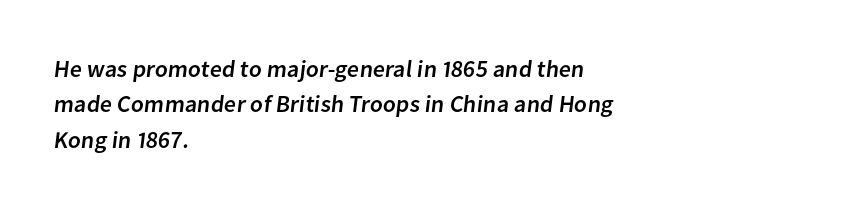
The space between consecutive lines is moderate. Beneath every word, the page is bare. Does extra space separate the letters? No, they use regular spacing. Each line starts at the same left margin while the right side varies.
